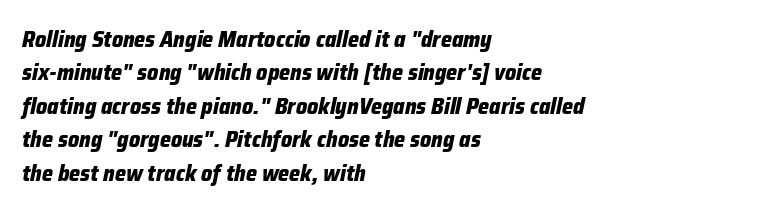
{"italic": "yes", "lean": "right", "slant_degrees": 12, "bold": "yes", "underline": "no", "align": "left", "line_spacing": "normal", "line_spacing_ratio": 1.52, "letter_spacing": "normal", "letter_spacing_em": 0.0, "glyph_px": 22}
